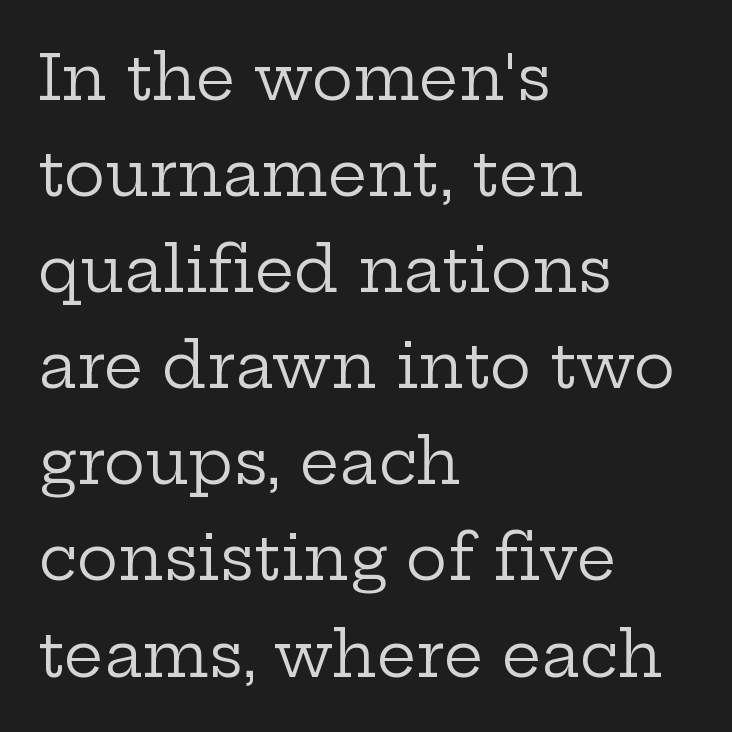
Q: Is the text bold? A: No.
Q: Is the text italic (slanted)? A: No, it is upright.
Q: Is the typeface a serif or a sans-serif typeface? A: Serif.
Q: Is the text underlined? A: No.
Q: How is the paragraph aligned? A: Left-aligned.
Q: Is the spacing between letters normal or unusually wide? A: Normal.
Q: Is the spacing between lines tight, normal or loose? A: Normal.
Q: Width (condensed, normal, or wide)? A: Wide.
Q: Stroke contrast? A: Low.
Q: x-height? A: Medium.
Q: Monospaced? A: No.
